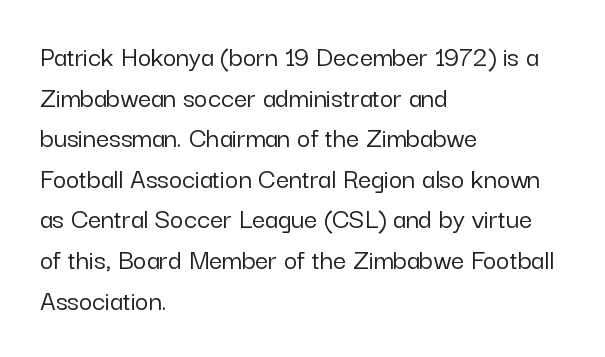
{"serif": "no", "italic": "no", "width": "normal", "stroke_contrast": "low", "x_height": "medium", "monospaced": "no", "underline": "no", "align": "left", "line_spacing": "normal", "line_spacing_ratio": 1.4, "letter_spacing": "normal", "letter_spacing_em": 0.0, "glyph_px": 29}
